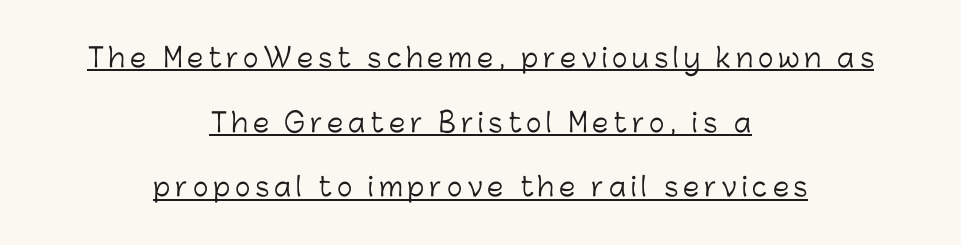
Q: Is the text bold? A: No.
Q: Is the text italic (slanted)? A: No, it is upright.
Q: Is the text underlined? A: Yes.
Q: How is the paragraph aligned? A: Centered.
Q: Is the spacing between lines tight, normal or loose? A: Loose.
